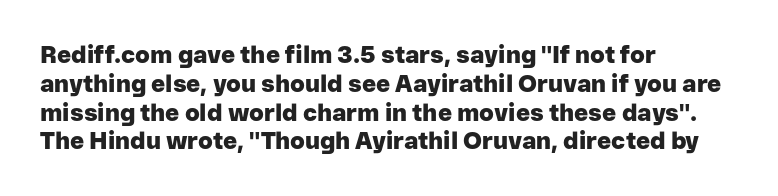
{"italic": "no", "bold": "yes", "underline": "no", "align": "left", "line_spacing_ratio": 1.2, "letter_spacing": "normal", "letter_spacing_em": 0.0, "glyph_px": 24}
